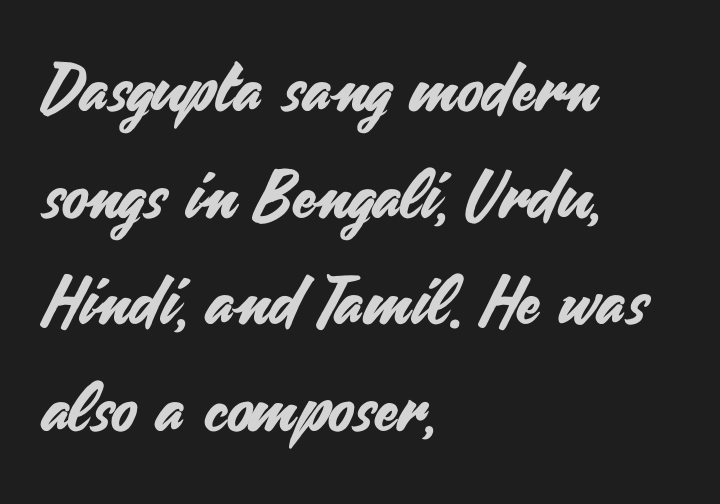
{"serif": "no", "width": "normal", "stroke_contrast": "medium", "x_height": "small", "monospaced": "no", "underline": "no", "align": "left", "line_spacing": "normal", "line_spacing_ratio": 1.59, "letter_spacing": "normal", "letter_spacing_em": 0.0, "glyph_px": 67}
